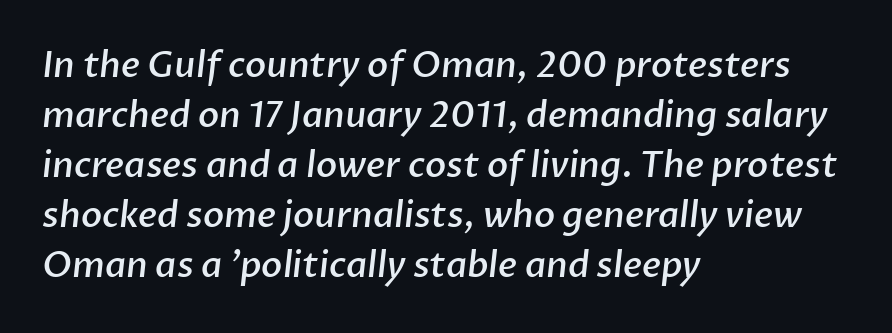
The image shows 35 px semibold sans-serif type; set left-aligned, normal line spacing (1.43x), normal letter spacing, not underlined; low stroke contrast and a medium x-height.
